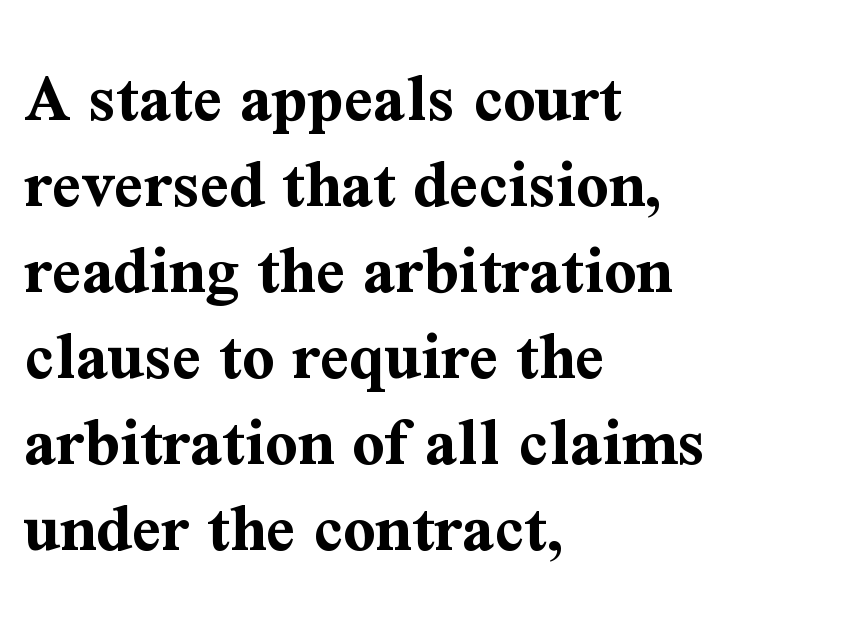
{"serif": "yes", "italic": "no", "bold": "yes", "weight": "bold", "width": "normal", "stroke_contrast": "medium", "x_height": "medium", "monospaced": "no", "underline": "no", "align": "left", "line_spacing_ratio": 1.21, "letter_spacing": "normal", "letter_spacing_em": 0.0, "glyph_px": 71}
